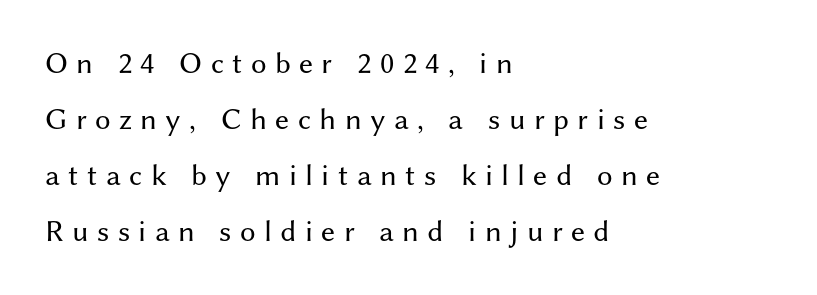
The rendering uses natural spacing where letterforms have individual widths. These lines stack with their left ends in a neat column. The letters stand straight up with perfectly vertical stems. Observe the absence of serifs on each vertical stroke in this sample. The words here are not underlined. The letterforms sit at book weight or below.
